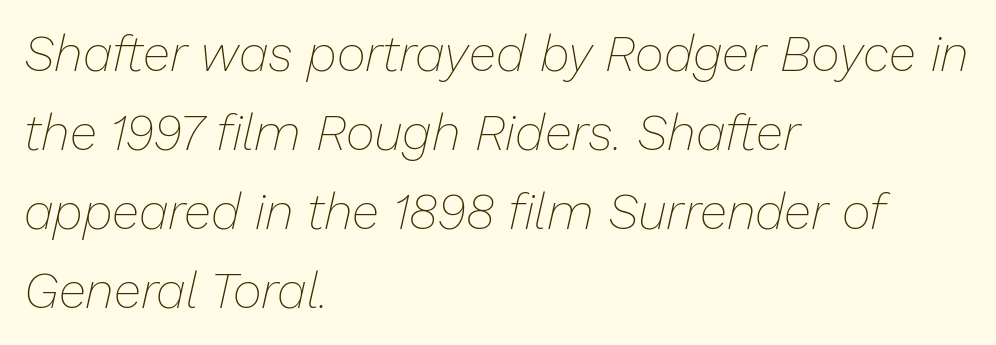
Q: Is the text bold? A: No.
Q: Is the text italic (slanted)? A: Yes, it leans right by about 13 degrees.
Q: Is the text underlined? A: No.
Q: How is the paragraph aligned? A: Left-aligned.
Q: Is the spacing between letters normal or unusually wide? A: Normal.
Q: Is the spacing between lines tight, normal or loose? A: Normal.
Q: Width (condensed, normal, or wide)? A: Normal.
Q: Stroke contrast? A: Low.
Q: x-height? A: Medium.
Q: Monospaced? A: No.
